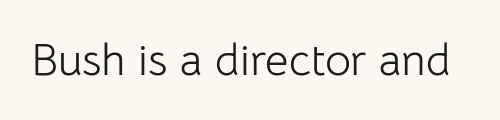
{"serif": "no", "italic": "no", "bold": "no", "weight": "light", "width": "normal", "stroke_contrast": "low", "x_height": "medium", "monospaced": "no", "underline": "no", "letter_spacing": "normal", "letter_spacing_em": 0.0, "glyph_px": 45}
